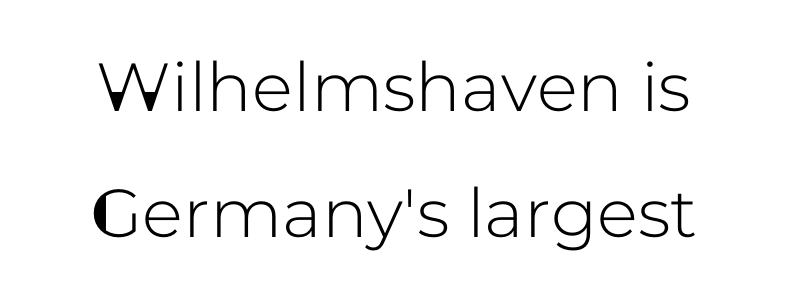
The image shows 68 px sans-serif type, upright; set line spacing 1.86x, normal letter spacing, not underlined; low stroke contrast and a medium x-height.
